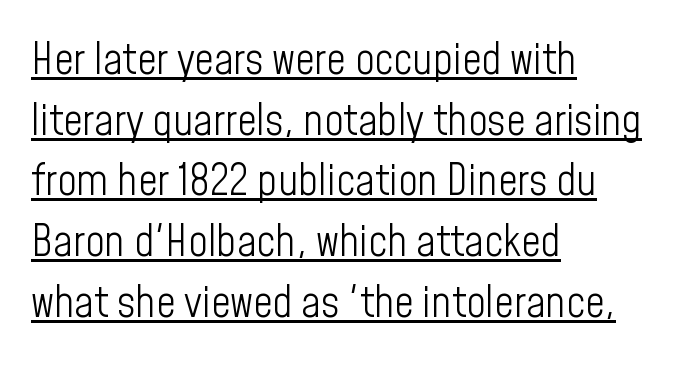
What decoration does the sample have? An underline. Whoever set this chose a conventional vertical rhythm. A sans-serif font was chosen for this passage. The letters look calm and open, with moderate or lighter stems.
